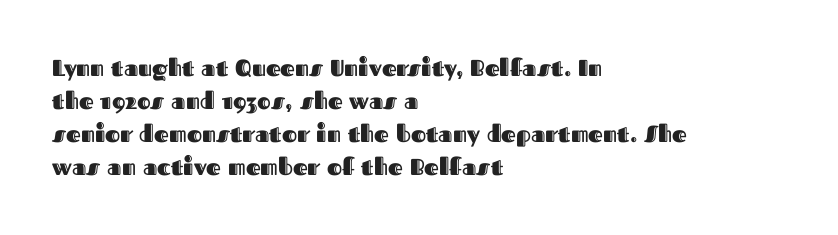
The block of text has a typical density, with ordinary space between rows. Tracking here is standard; glyphs follow each other at the usual distance. The strip under each line holds only bare page. The lettering holds an erect, upright posture throughout. Teacher's note: observe the even left margin — that is flush-left alignment.
